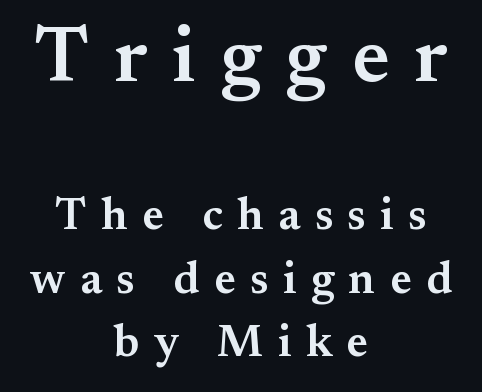
Q: Is the text bold? A: Semi-bold.
Q: Is the text italic (slanted)? A: No, it is upright.
Q: Is the typeface a serif or a sans-serif typeface? A: Serif.
Q: Is the text underlined? A: No.
Q: How is the paragraph aligned? A: Centered.
Q: Is the spacing between letters normal or unusually wide? A: Unusually wide.
Q: Is the spacing between lines tight, normal or loose? A: Normal.
Q: Which block of text is set in a larger size, the first (top) or the second (bottom)? A: The first (top) one.
Q: Width (condensed, normal, or wide)? A: Normal.
Q: Stroke contrast? A: Medium.
Q: x-height? A: Small.
Q: Monospaced? A: No.
